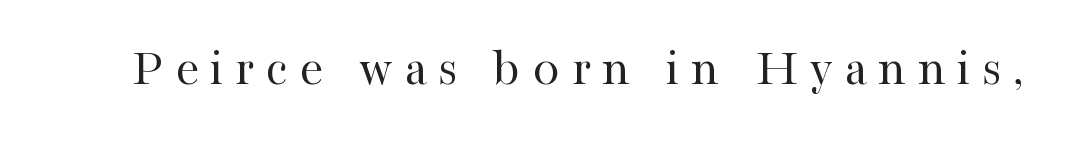
Q: Is the text bold? A: No.
Q: Is the text italic (slanted)? A: No, it is upright.
Q: Is the typeface a serif or a sans-serif typeface? A: Serif.
Q: Is the text underlined? A: No.
Q: Is the spacing between letters normal or unusually wide? A: Unusually wide.
Q: Width (condensed, normal, or wide)? A: Normal.
Q: Stroke contrast? A: High.
Q: x-height? A: Medium.
Q: Monospaced? A: No.
